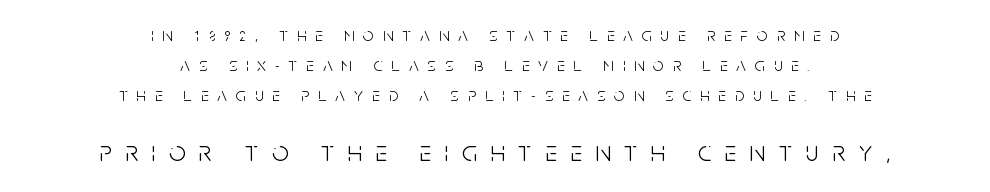
{"serif": "no", "italic": "no", "bold": "no", "weight": "light", "width": "condensed", "stroke_contrast": "low", "x_height": "large", "monospaced": "no", "underline": "no", "align": "center", "line_spacing": "normal", "line_spacing_ratio": 1.57, "letter_spacing": "wide", "letter_spacing_em": 0.47, "larger_block": "second", "size_ratio": 1.53, "glyph_px": 29}
